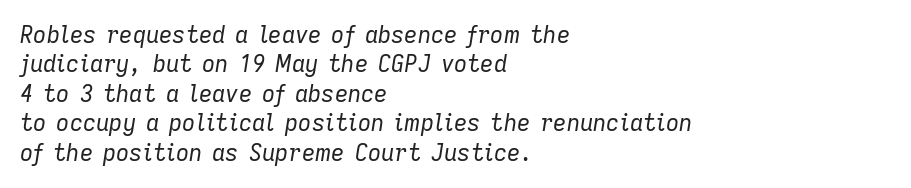
Q: Is the text bold? A: No.
Q: Is the text italic (slanted)? A: Yes, it leans right by about 9 degrees.
Q: Is the text underlined? A: No.
Q: How is the paragraph aligned? A: Left-aligned.
Q: Is the spacing between letters normal or unusually wide? A: Normal.
Q: Is the spacing between lines tight, normal or loose? A: Normal.
